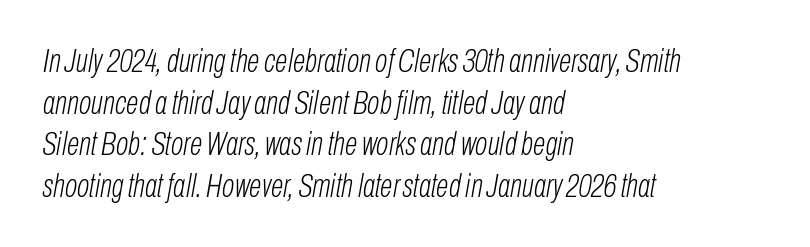
Q: Is the text bold? A: No.
Q: Is the text italic (slanted)? A: Yes, it leans right by about 10 degrees.
Q: Is the text underlined? A: No.
Q: How is the paragraph aligned? A: Left-aligned.
Q: Is the spacing between letters normal or unusually wide? A: Normal.
Q: Is the spacing between lines tight, normal or loose? A: Normal.
Q: Width (condensed, normal, or wide)? A: Condensed.
Q: Stroke contrast? A: Low.
Q: x-height? A: Medium.
Q: Monospaced? A: No.
